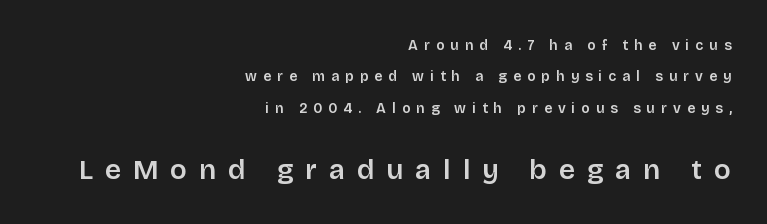
What kind of face is this? One without serifs — a sans. Of the two passages, the one underneath uses the larger point size. Horizontal bands of white between lines are thick stripes. Here the glyphs are tracked loosely, breaking word shapes into spaced letters.
